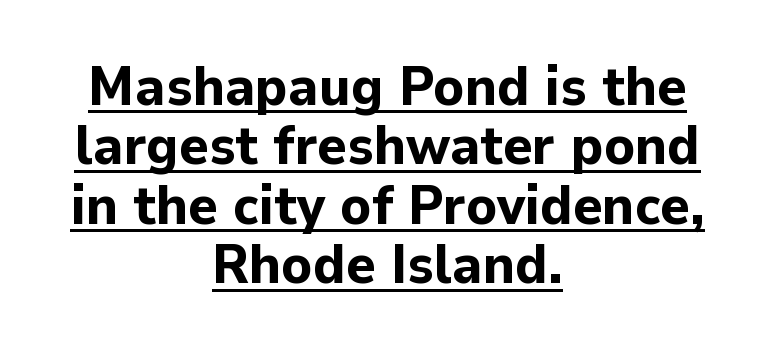
{"serif": "no", "italic": "no", "bold": "yes", "weight": "bold", "width": "normal", "stroke_contrast": "low", "x_height": "medium", "monospaced": "no", "underline": "yes", "align": "center", "line_spacing": "tight", "line_spacing_ratio": 1.06, "letter_spacing": "normal", "letter_spacing_em": 0.0, "glyph_px": 56}
